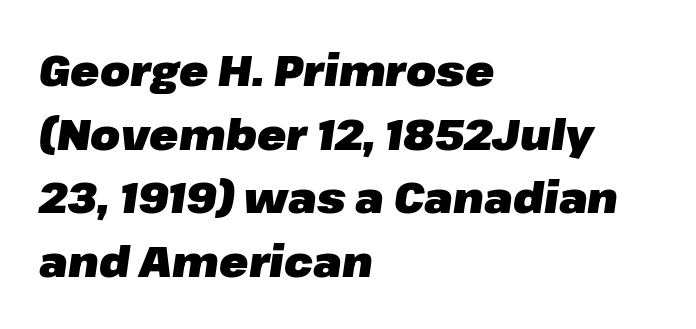
The image shows 43 px heavy type, italic (leaning right); set left-aligned, normal line spacing (1.48x), normal letter spacing, not underlined; low stroke contrast and a medium x-height.
